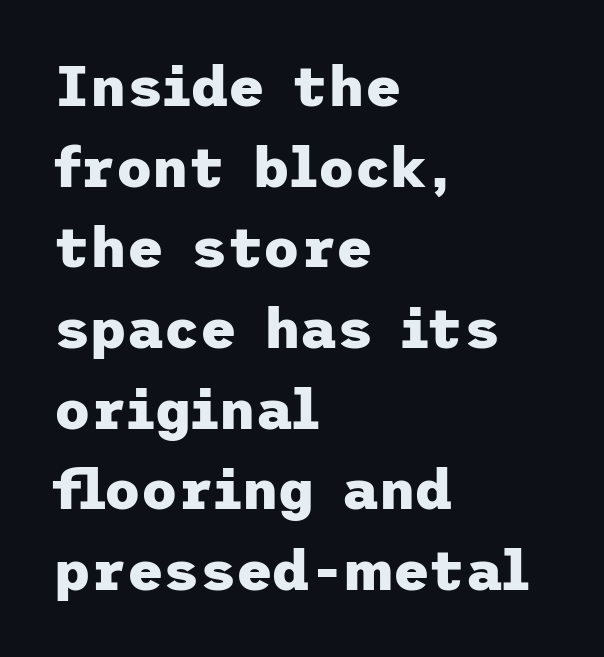
These lines keep a tight, regular rhythm from letter to letter. Check the space under the baseline: it is left empty. These lines sit exactly where default settings would place them. The glyphs have the mass of a bold cut. Tall strokes in this sample are plumb rather than angled. Horizontal alignment here is leftward, the default for most running prose.
